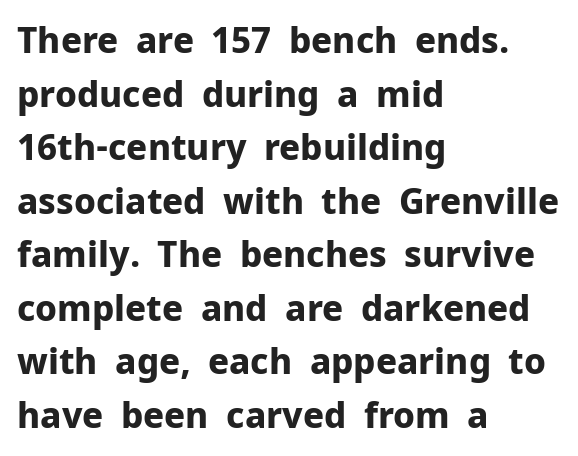
Each new line begins a customary step beneath the previous one. Ordinary non-slanted type is in use. Heavy, bold letterforms. Short and long lines alike share a common starting point at left. Descenders are the only things crossing below the line.
